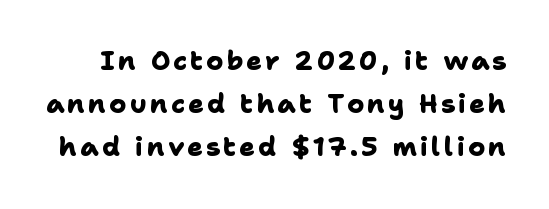
Q: Is the text bold? A: Yes.
Q: Is the text underlined? A: No.
Q: Is the spacing between lines tight, normal or loose? A: Normal.
